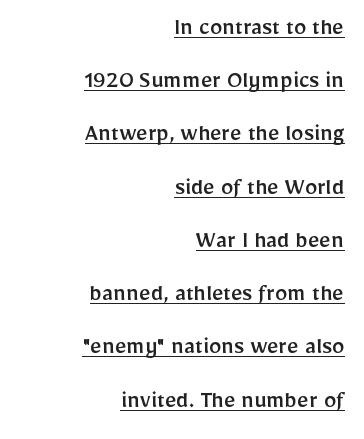
The compositor pushed each line to the right boundary. Rows of type keep a wide berth in the vertical direction. Ordinary non-slanted type is in use. Look at the tracking — it's just the regular setting, nothing added.
